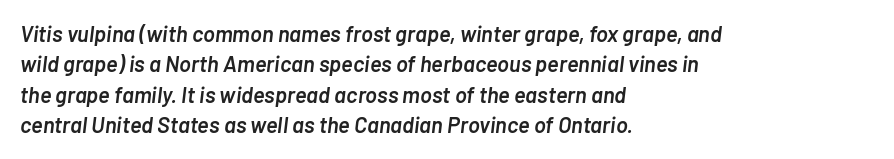
{"italic": "yes", "lean": "right", "slant_degrees": 7, "bold": "semi", "underline": "no", "align": "left", "line_spacing": "normal", "line_spacing_ratio": 1.38, "letter_spacing": "normal", "letter_spacing_em": 0.0, "glyph_px": 22}
